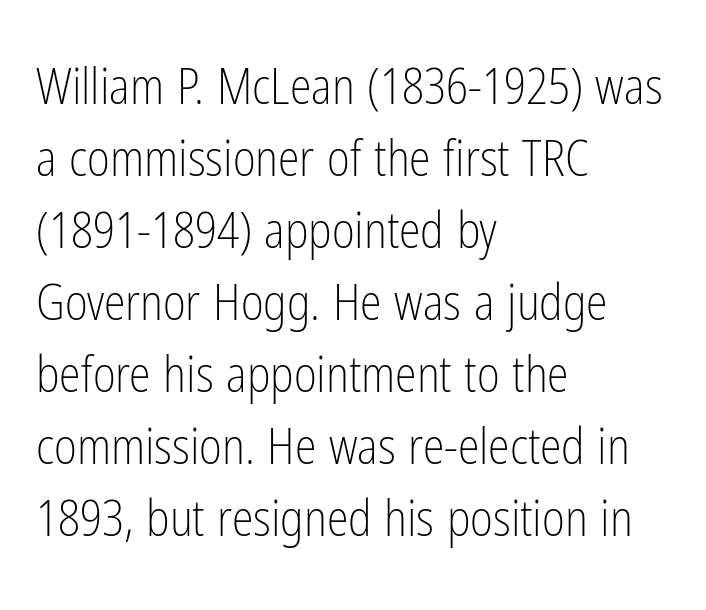
Q: Is the text bold? A: No.
Q: Is the text italic (slanted)? A: No, it is upright.
Q: Is the typeface a serif or a sans-serif typeface? A: Sans-serif.
Q: Is the text underlined? A: No.
Q: How is the paragraph aligned? A: Left-aligned.
Q: Is the spacing between letters normal or unusually wide? A: Normal.
Q: Is the spacing between lines tight, normal or loose? A: Normal.
Q: Width (condensed, normal, or wide)? A: Condensed.
Q: Stroke contrast? A: Low.
Q: x-height? A: Medium.
Q: Monospaced? A: No.
